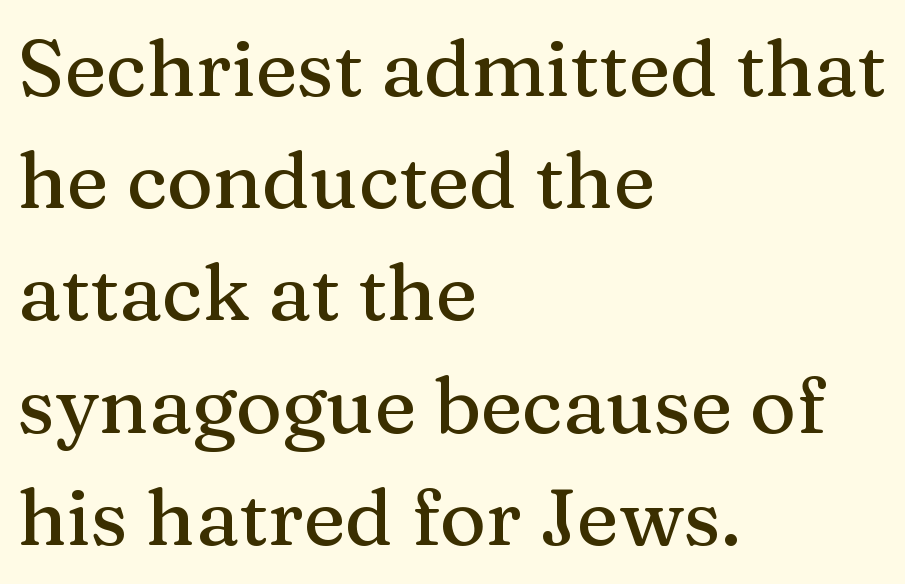
The image shows 79 px serif type, upright; set left-aligned, normal line spacing (1.42x), normal letter spacing, not underlined; medium stroke contrast and a medium x-height.
